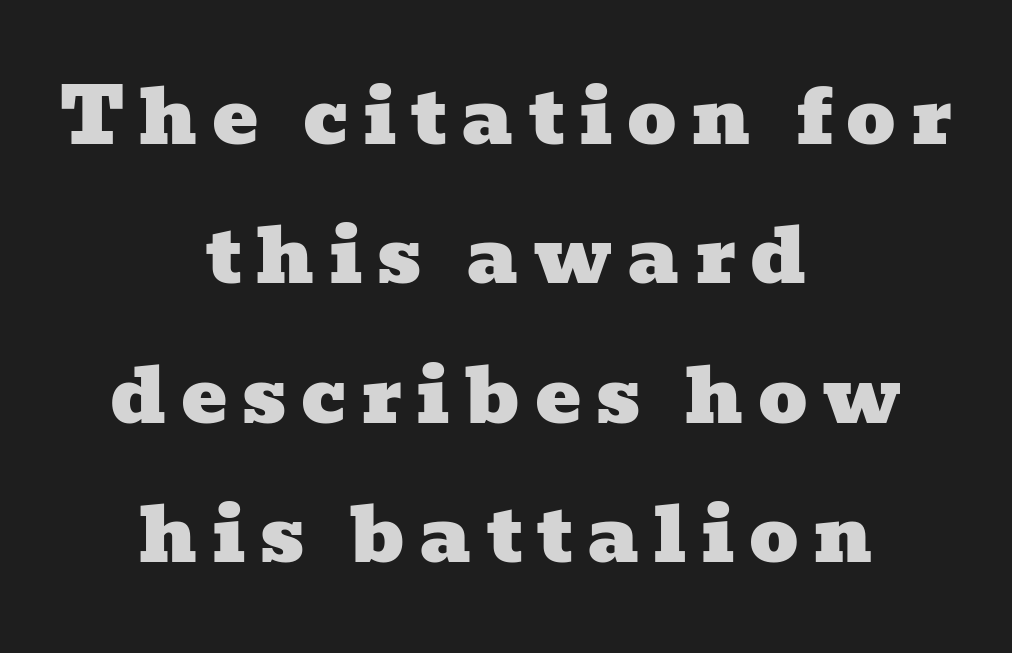
The image shows 77 px wide serif type; set centered, line spacing 1.81x, not underlined; low stroke contrast and a medium x-height.
